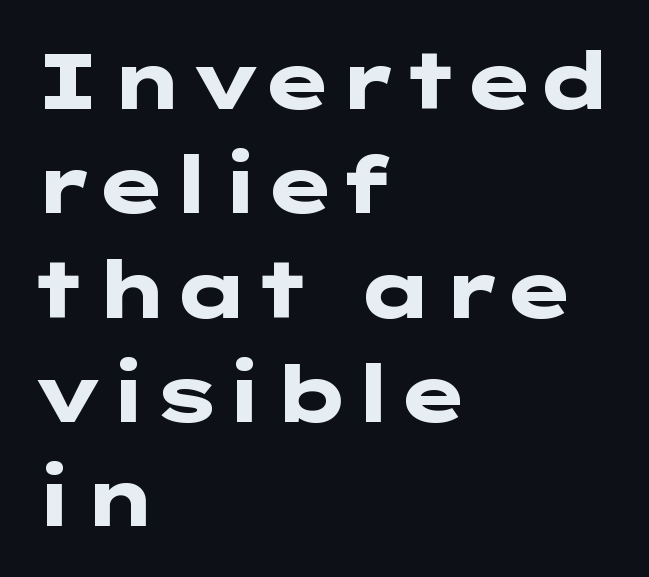
The image shows 79 px heavy, wide sans-serif type, upright; set left-aligned, normal line spacing (1.32x), normal letter spacing, not underlined; low stroke contrast and a medium x-height.
